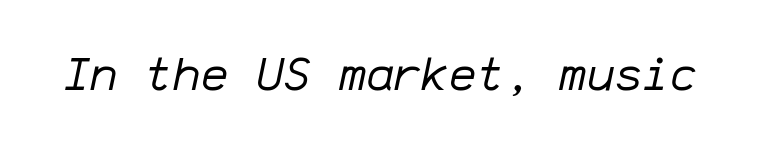
Q: Is the text bold? A: No.
Q: Is the text italic (slanted)? A: Yes, it leans right by about 12 degrees.
Q: Is the text underlined? A: No.
Q: Is the spacing between letters normal or unusually wide? A: Normal.
Q: Width (condensed, normal, or wide)? A: Normal.
Q: Stroke contrast? A: Low.
Q: x-height? A: Medium.
Q: Monospaced? A: Yes.
